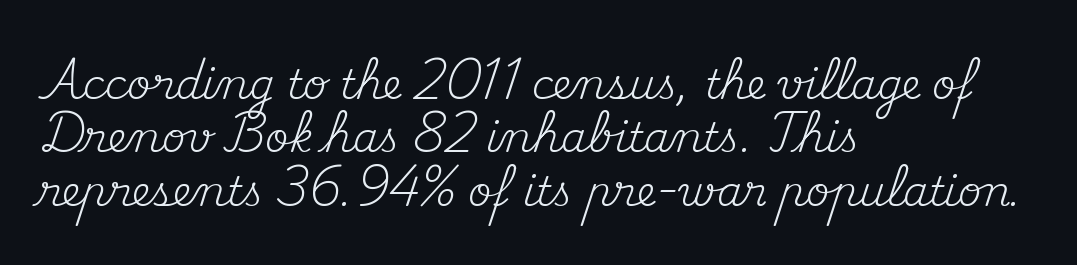
The image shows 41 px regular-weight serif type; set left-aligned, normal line spacing (1.3x), normal letter spacing, not underlined; medium stroke contrast and a small x-height.
